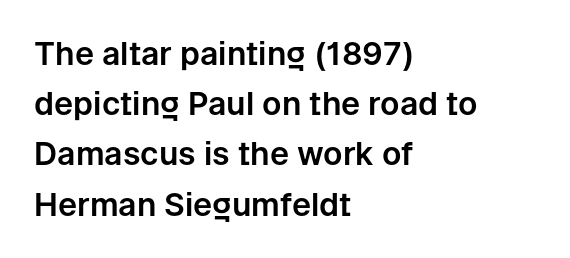
Do the characters align in a grid? No, the font is proportional. Style check: upright. You can tell from the bare stems that sans-serif type was used. This sample is left-justified, so line endings fall wherever the words run out. The gaps between neighbouring characters are ordinary and unremarkable. Interline gaps are of average width in this sample.
